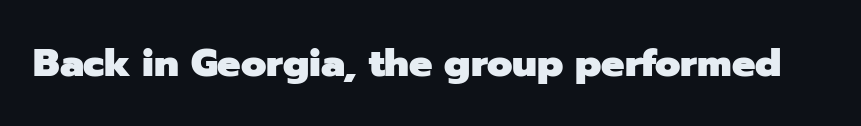
You could not count columns in this text — the font is proportionally spaced. A dark, heavy texture on the line: the type is bold. The space directly below the letters is spotless. Inter-character spacing is left at the font's built-in metrics. These lines are composed in type without serifs.
